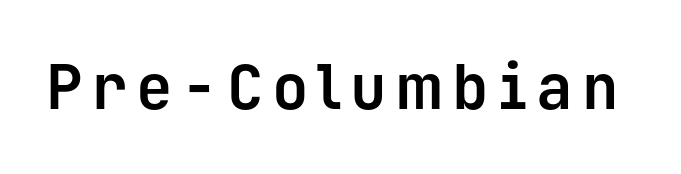
Q: Is the text bold? A: Yes.
Q: Is the text italic (slanted)? A: No, it is upright.
Q: Is the typeface a serif or a sans-serif typeface? A: Sans-serif.
Q: Is the text underlined? A: No.
Q: Width (condensed, normal, or wide)? A: Normal.
Q: Stroke contrast? A: Low.
Q: x-height? A: Medium.
Q: Monospaced? A: Yes.
